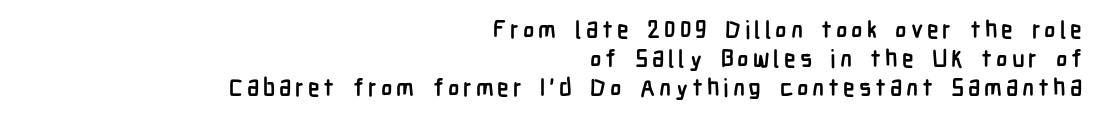
The image shows 24 px bold type, upright; set right-aligned, line spacing 1.2x, not underlined.
